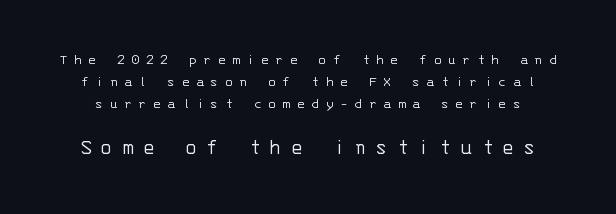
Q: Is the text bold? A: No.
Q: Is the text italic (slanted)? A: No, it is upright.
Q: Is the text underlined? A: No.
Q: Is the spacing between letters normal or unusually wide? A: Unusually wide.
Q: Is the spacing between lines tight, normal or loose? A: Normal.
Q: Which block of text is set in a larger size, the first (top) or the second (bottom)? A: The second (bottom) one.
